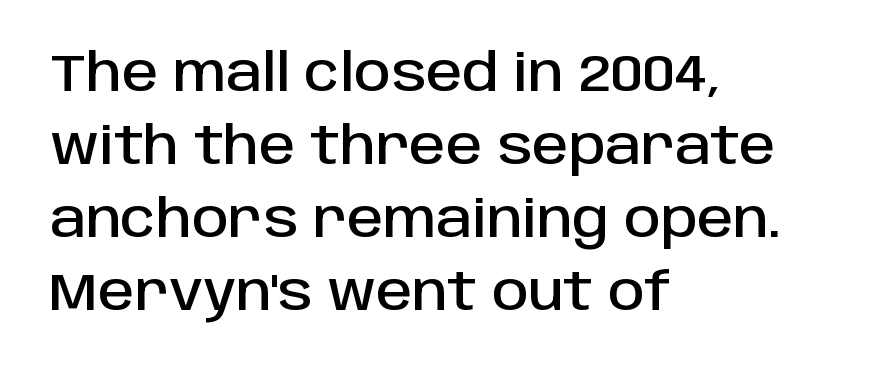
{"serif": "no", "italic": "no", "width": "normal", "stroke_contrast": "low", "x_height": "large", "monospaced": "no", "underline": "no", "align": "left", "line_spacing": "normal", "line_spacing_ratio": 1.43, "letter_spacing": "normal", "letter_spacing_em": 0.0, "glyph_px": 51}
